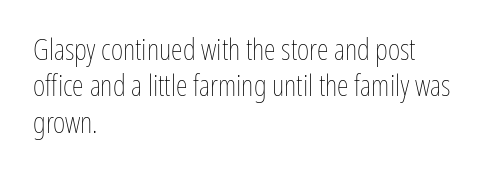
Q: Is the text bold? A: No.
Q: Is the text italic (slanted)? A: No, it is upright.
Q: Is the text underlined? A: No.
Q: How is the paragraph aligned? A: Left-aligned.
Q: Is the spacing between letters normal or unusually wide? A: Normal.
Q: Width (condensed, normal, or wide)? A: Condensed.
Q: Stroke contrast? A: Low.
Q: x-height? A: Medium.
Q: Monospaced? A: No.
